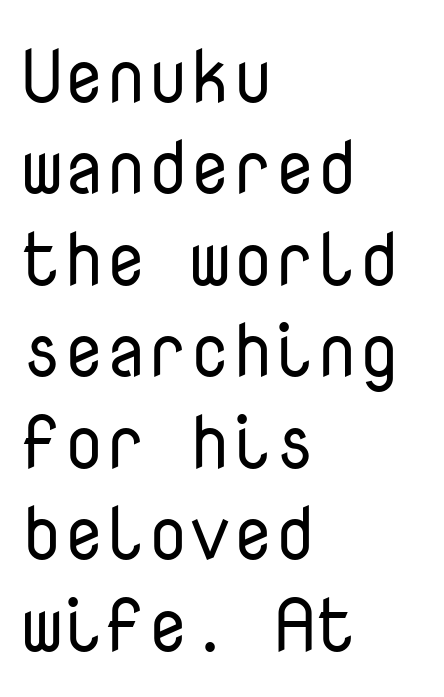
Designer's note — italics off, roman on. A typesetter would call this monospace, since all characters share one set width. The letters sit at their default tracking, neither squeezed nor spread. Stems here are at most as thick as an everyday book face. Nothing sits at the stroke ends, so this counts as sans-serif. This rendering features lettering with no underline.
